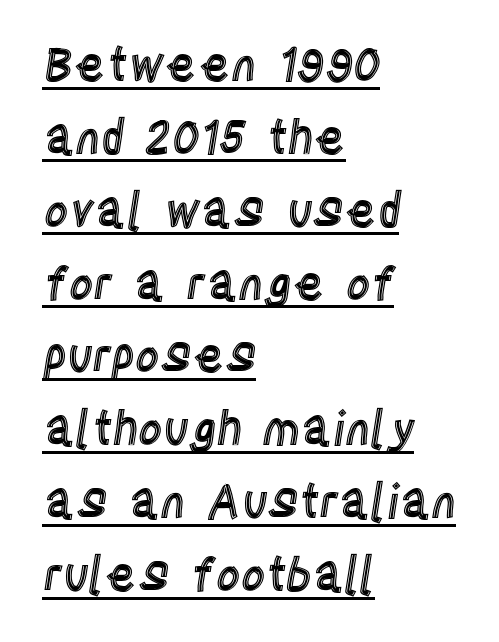
The image shows 47 px condensed type; set left-aligned, normal line spacing (1.55x), normal letter spacing, underlined; a large x-height.
